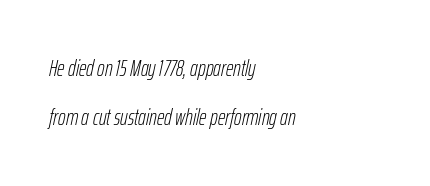
Q: Is the text bold? A: No.
Q: Is the text italic (slanted)? A: Yes, it leans right by about 12 degrees.
Q: Is the text underlined? A: No.
Q: How is the paragraph aligned? A: Left-aligned.
Q: Is the spacing between letters normal or unusually wide? A: Normal.
Q: Is the spacing between lines tight, normal or loose? A: Loose.
